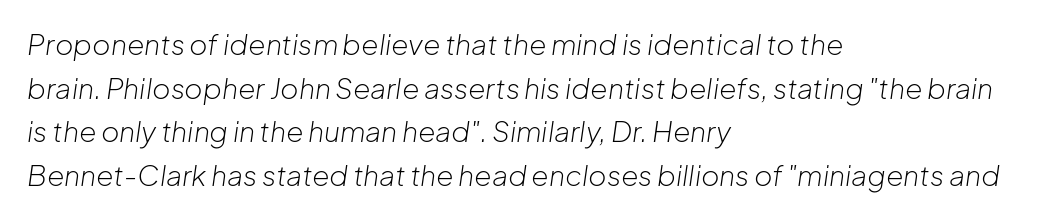
{"italic": "yes", "lean": "right", "slant_degrees": 8, "bold": "no", "weight": "light", "width": "normal", "stroke_contrast": "low", "x_height": "medium", "monospaced": "no", "underline": "no", "align": "left", "line_spacing": "normal", "line_spacing_ratio": 1.56, "letter_spacing": "normal", "letter_spacing_em": 0.0, "glyph_px": 28}
